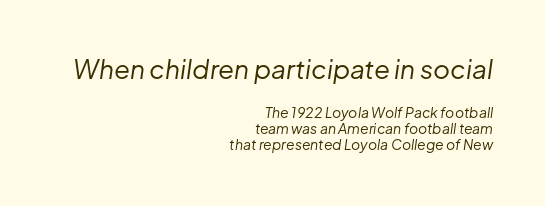
The image shows 26 px text type, italic (leaning right); set right-aligned, tight line spacing (1.15x), normal letter spacing, not underlined; the first (top) block is 1.86x larger.
